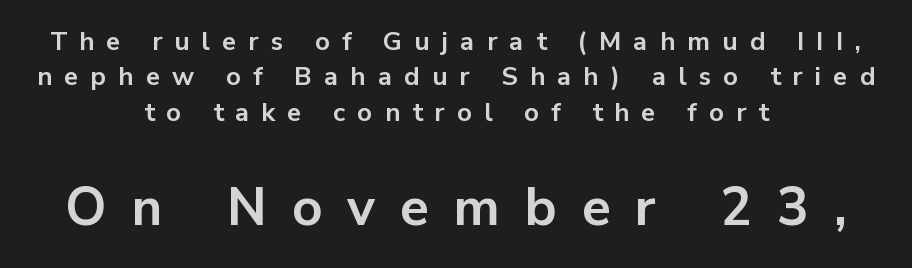
A bare baseline throughout the passage. Bold? Absolutely — the strokes are thick and heavy. There is plenty of visible air inserted between adjacent glyphs. Ascenders rise straight up at ninety degrees.
